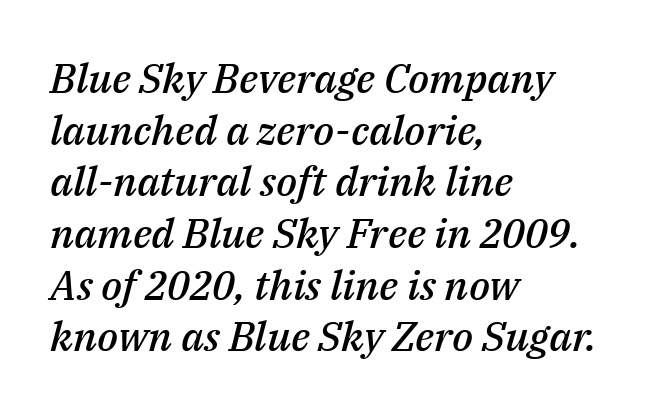
{"italic": "yes", "lean": "right", "slant_degrees": 14, "bold": "semi", "weight": "semibold", "width": "normal", "stroke_contrast": "medium", "x_height": "medium", "monospaced": "no", "underline": "no", "align": "left", "line_spacing": "normal", "line_spacing_ratio": 1.26, "letter_spacing": "normal", "letter_spacing_em": 0.0, "glyph_px": 41}
